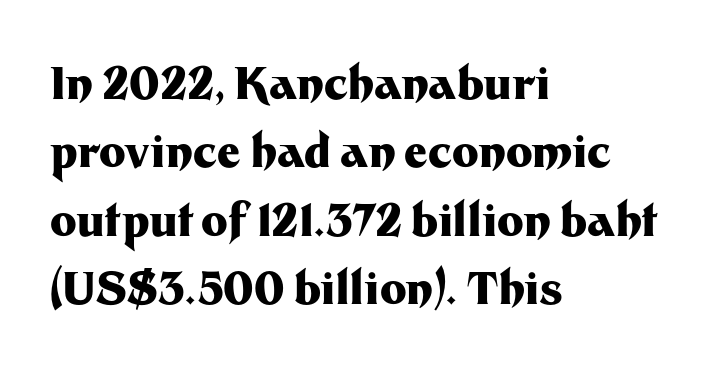
The image shows 45 px heavy sans-serif type, upright; set left-aligned, normal line spacing (1.52x), normal letter spacing, not underlined; medium stroke contrast and a medium x-height.
